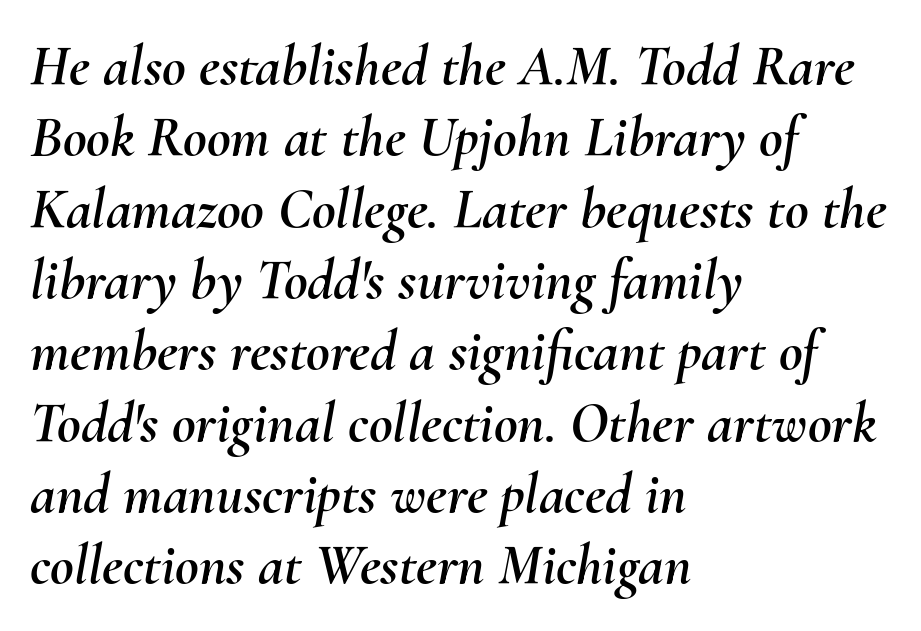
Tall strokes in this sample are angled rather than plumb. This sample has the flowing, uneven cadence of proportional lettering. The setting favours the left margin, as ordinary paragraphs usually do. The foot of each line stays bare and open. Caption: standard tracking, unaltered.
